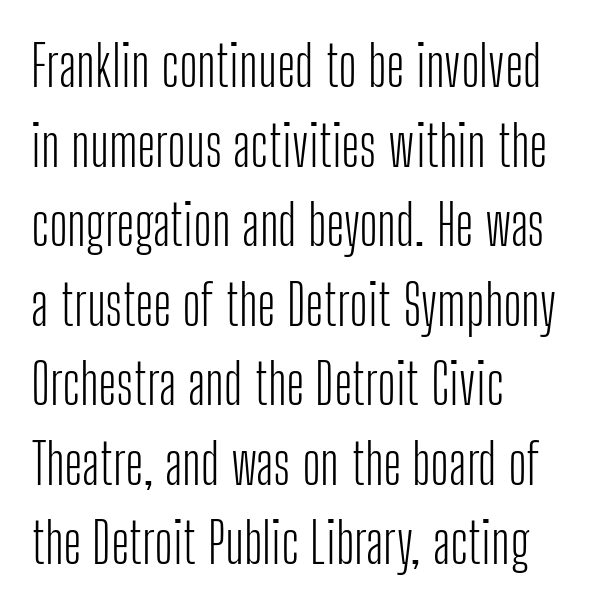
Words appear dense and cohesive because spacing is normal. Notice how descenders clear the ascenders below comfortably — that's standard leading. Short and long lines alike share a common starting point at left. The specimen reads as upright at a glance.
